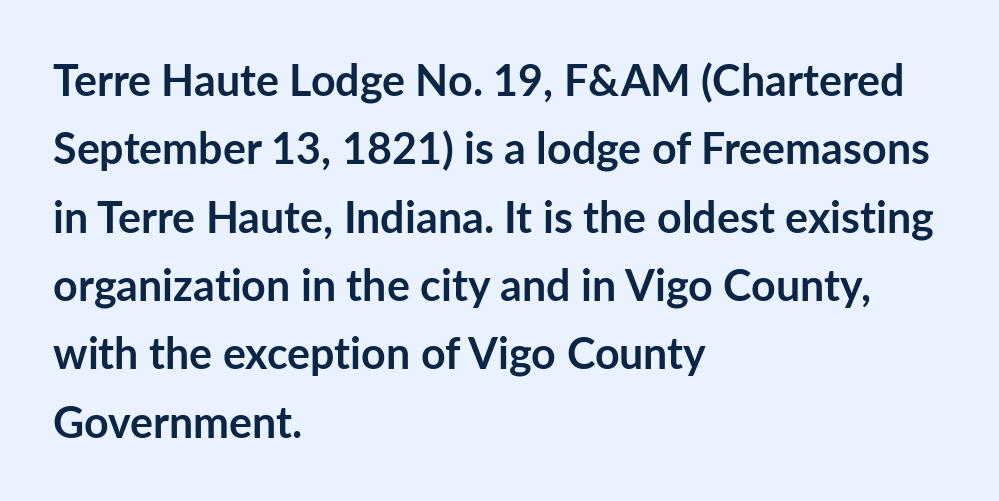
The image shows 43 px semibold sans-serif type, upright; set left-aligned, normal line spacing (1.59x), normal letter spacing, not underlined; low stroke contrast and a medium x-height.
